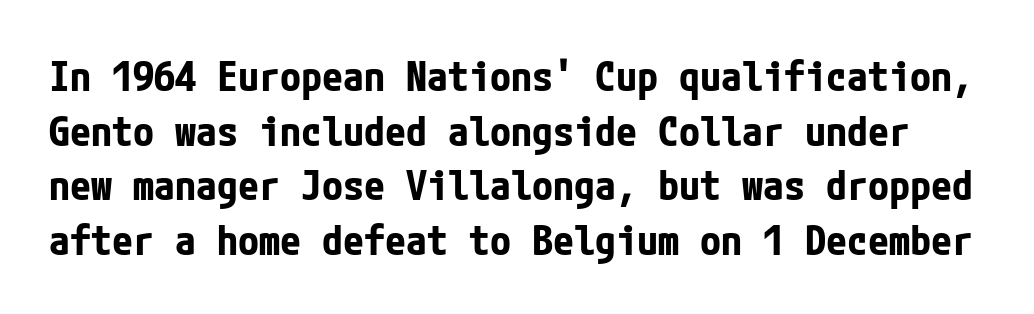
The image shows 42 px bold, condensed sans-serif type, upright; set normal line spacing (1.3x), normal letter spacing, not underlined; low stroke contrast and a medium x-height.
